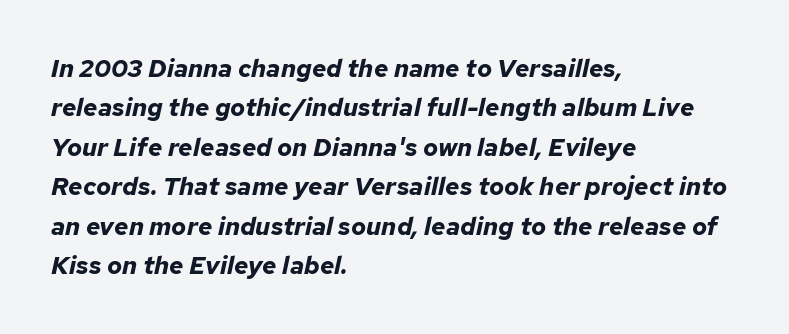
In terms of leading, this rendering sits right in the middle. Only glyphs here, with clear space below each row. Each word holds together tightly as a unit, with standard inter-letter gaps. The ragged edge is on the right, which tells us the setting is flush left.
